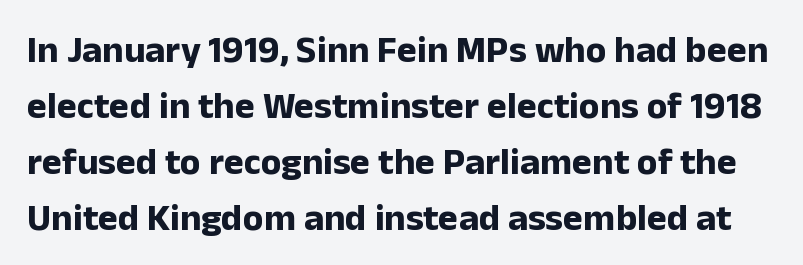
{"serif": "no", "italic": "no", "bold": "yes", "weight": "bold", "width": "normal", "stroke_contrast": "low", "x_height": "medium", "monospaced": "no", "underline": "no", "line_spacing": "normal", "line_spacing_ratio": 1.47, "letter_spacing": "normal", "letter_spacing_em": 0.0, "glyph_px": 38}
